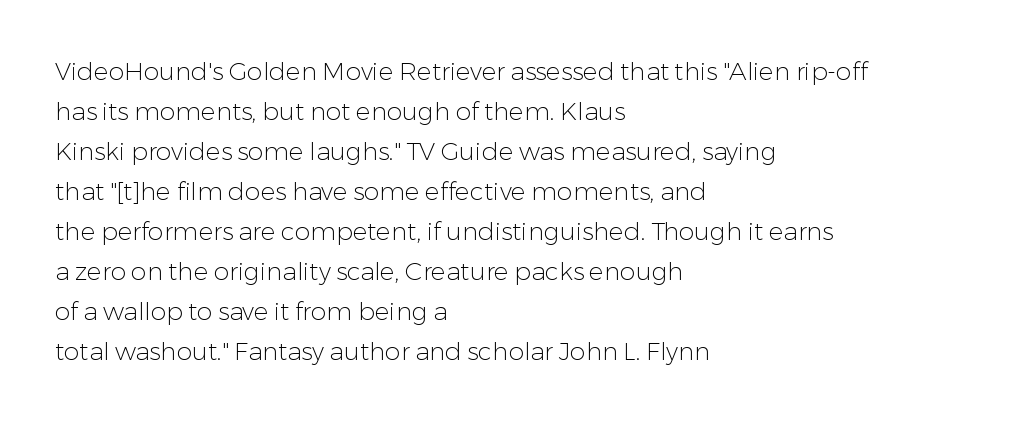
{"italic": "no", "bold": "no", "underline": "no", "align": "left", "line_spacing": "normal", "line_spacing_ratio": 1.6, "letter_spacing": "normal", "letter_spacing_em": 0.0, "glyph_px": 25}
